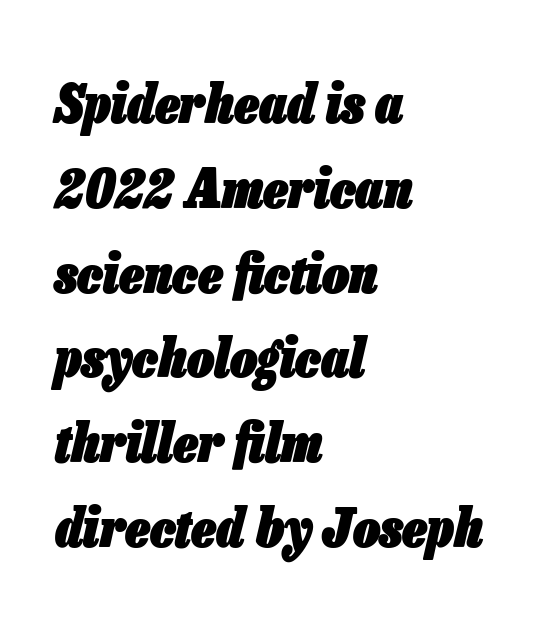
The image shows 54 px heavy, condensed type, italic (leaning right); set left-aligned, normal line spacing (1.57x), normal letter spacing, not underlined; low stroke contrast and a medium x-height.
